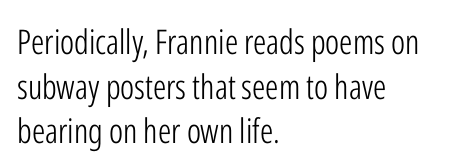
{"serif": "no", "italic": "no", "bold": "no", "weight": "light", "width": "condensed", "stroke_contrast": "low", "x_height": "medium", "monospaced": "no", "underline": "no", "align": "left", "line_spacing": "normal", "line_spacing_ratio": 1.31, "letter_spacing": "normal", "letter_spacing_em": 0.0, "glyph_px": 34}
